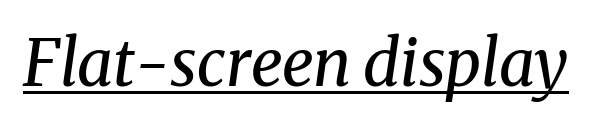
Spacing between characters is what you'd get straight out of the box. Weight class: somewhere from thin through regular. Honestly, the underline is the first thing you notice here. The whole block is typeset with a tilt. The passage shown is typed in a proportional face where columns would drift.
